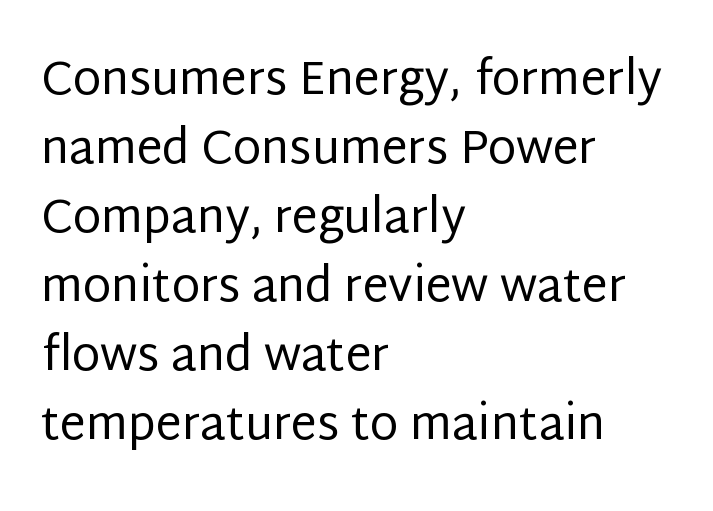
{"serif": "no", "italic": "no", "bold": "no", "weight": "regular", "width": "normal", "stroke_contrast": "low", "x_height": "large", "monospaced": "no", "underline": "no", "align": "left", "line_spacing": "normal", "line_spacing_ratio": 1.5, "letter_spacing": "normal", "letter_spacing_em": 0.0, "glyph_px": 46}
